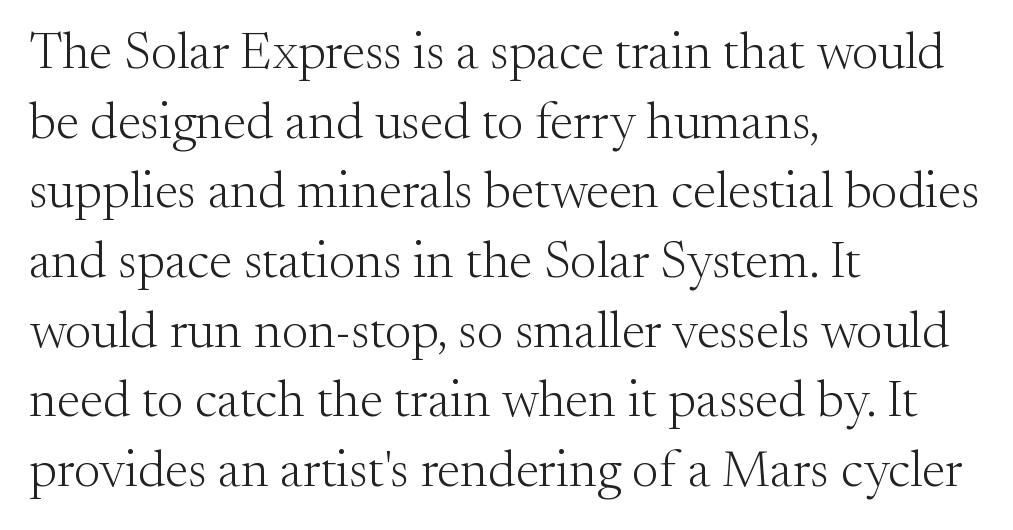
{"serif": "yes", "italic": "no", "bold": "no", "weight": "light", "width": "normal", "stroke_contrast": "medium", "x_height": "small", "monospaced": "no", "underline": "no", "align": "left", "line_spacing": "normal", "line_spacing_ratio": 1.34, "letter_spacing": "normal", "letter_spacing_em": 0.0, "glyph_px": 52}
